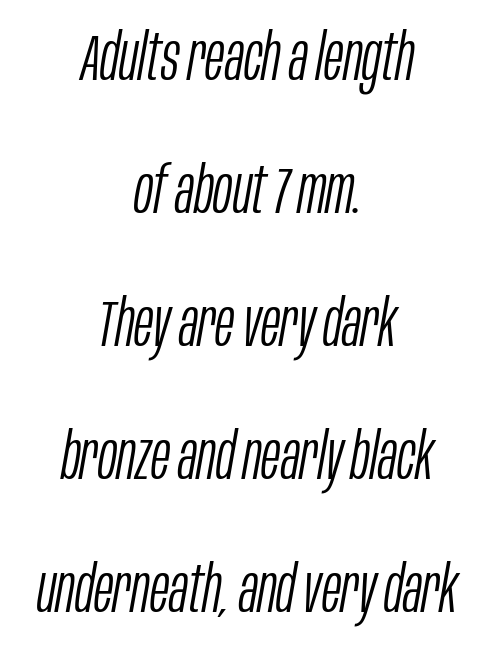
{"italic": "yes", "lean": "right", "slant_degrees": 10, "bold": "no", "weight": "light", "width": "condensed", "stroke_contrast": "low", "x_height": "large", "monospaced": "no", "underline": "no", "align": "center", "line_spacing": "loose", "line_spacing_ratio": 2.08, "letter_spacing": "normal", "letter_spacing_em": 0.0, "glyph_px": 64}
